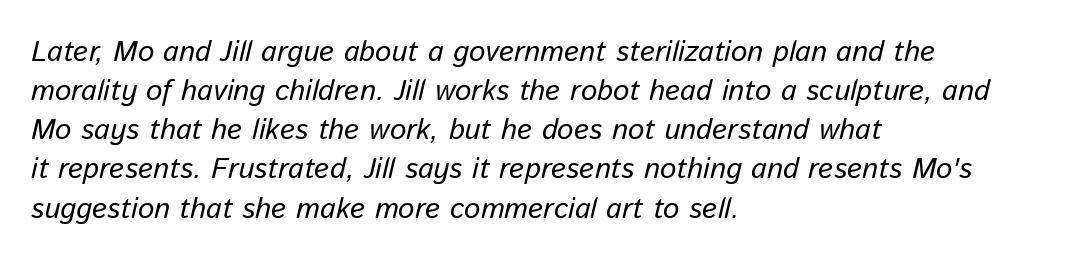
{"italic": "yes", "lean": "right", "slant_degrees": 13, "bold": "no", "weight": "regular", "width": "normal", "stroke_contrast": "low", "x_height": "medium", "monospaced": "no", "underline": "no", "align": "left", "line_spacing": "normal", "line_spacing_ratio": 1.35, "letter_spacing": "normal", "letter_spacing_em": 0.0, "glyph_px": 29}
